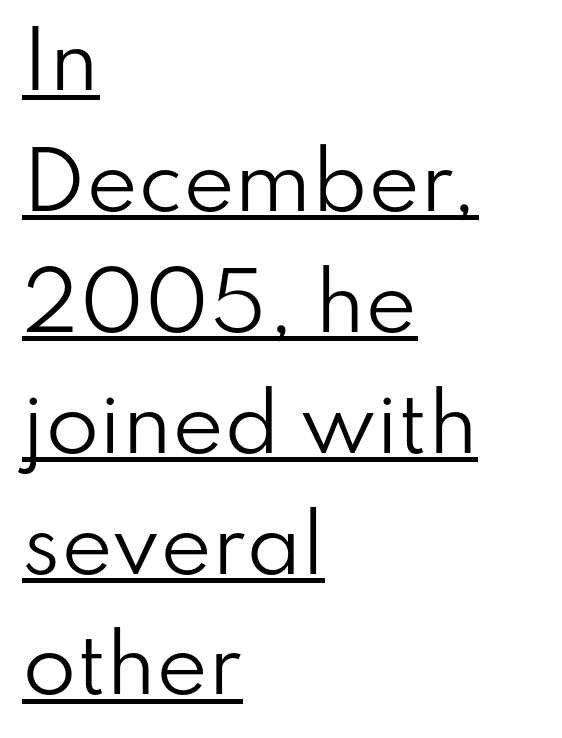
{"serif": "no", "italic": "no", "bold": "no", "weight": "regular", "width": "normal", "stroke_contrast": "low", "x_height": "small", "monospaced": "no", "underline": "yes", "align": "left", "line_spacing": "normal", "line_spacing_ratio": 1.55, "letter_spacing": "normal", "letter_spacing_em": 0.0, "glyph_px": 78}
